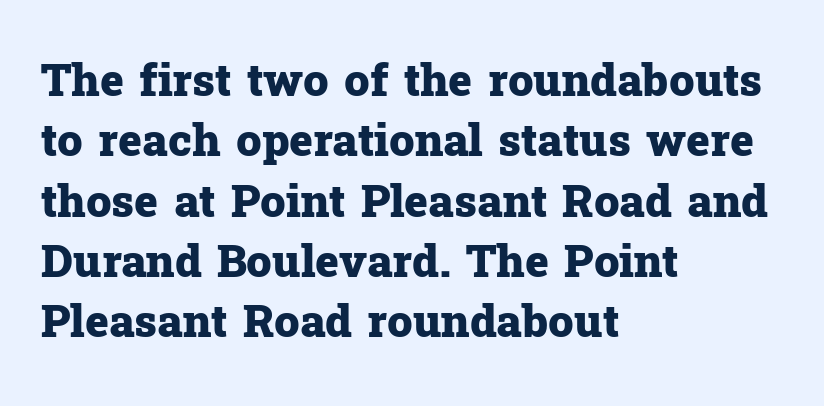
The image shows 45 px heavy serif type, upright; set left-aligned, normal line spacing (1.34x), normal letter spacing, not underlined; low stroke contrast and a medium x-height.
